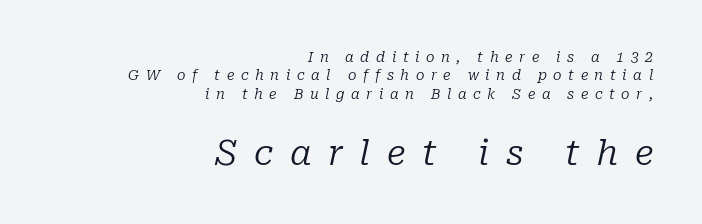
{"serif": "yes", "italic": "yes", "lean": "right", "slant_degrees": 10, "bold": "no", "weight": "regular", "width": "normal", "stroke_contrast": "low", "x_height": "medium", "monospaced": "no", "underline": "no", "align": "right", "line_spacing": "normal", "line_spacing_ratio": 1.32, "letter_spacing": "wide", "letter_spacing_em": 0.47, "larger_block": "second", "size_ratio": 2.5, "glyph_px": 35}
